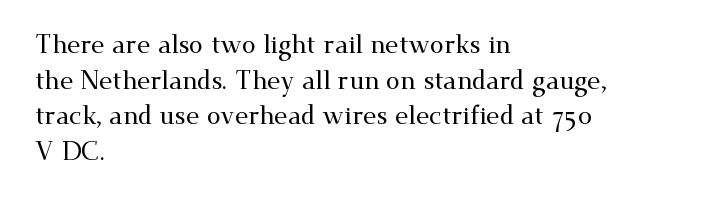
Q: Is the text italic (slanted)? A: No, it is upright.
Q: Is the text underlined? A: No.
Q: How is the paragraph aligned? A: Left-aligned.
Q: Is the spacing between letters normal or unusually wide? A: Normal.
Q: Is the spacing between lines tight, normal or loose? A: Normal.
